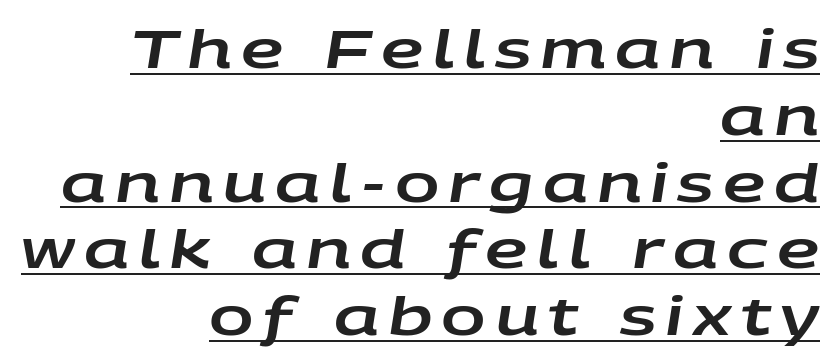
The image shows 53 px wide type, italic (leaning right); set right-aligned, normal line spacing (1.26x), underlined; low stroke contrast and a large x-height.
